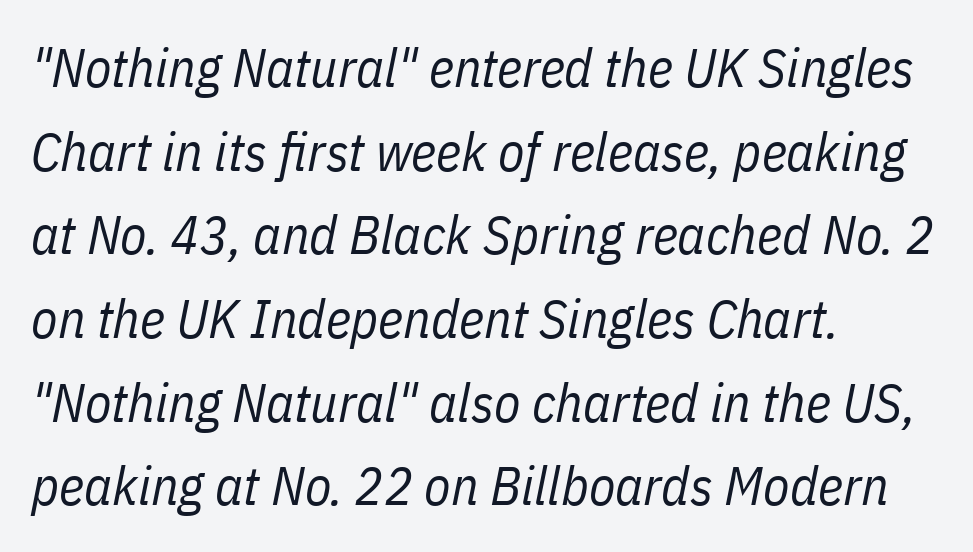
{"italic": "yes", "lean": "right", "slant_degrees": 11, "bold": "no", "weight": "regular", "width": "condensed", "stroke_contrast": "low", "x_height": "medium", "monospaced": "no", "underline": "no", "align": "left", "line_spacing": "normal", "line_spacing_ratio": 1.55, "letter_spacing": "normal", "letter_spacing_em": 0.0, "glyph_px": 54}
